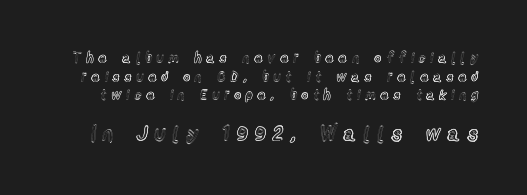
There is plenty of visible air inserted between adjacent glyphs. Evenly set lines give the paragraph a standard silhouette. The block sitting lower on the canvas is the one with enlarged characters. Glance below the letters and you will spot only blank space.
